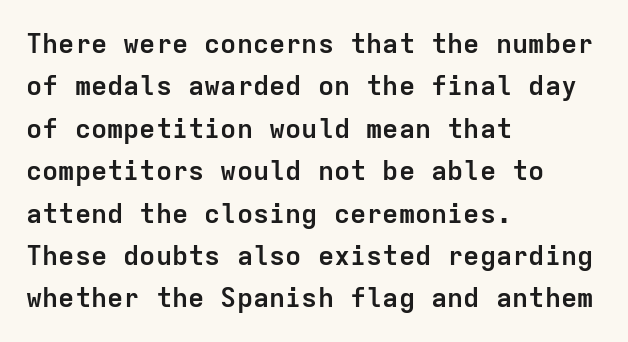
The axis of the letterforms is exactly vertical. The passage is arranged the way most books set body copy — flush left. Beneath every word, the page is bare. Summary of weight: heavy, a full bold. In terms of leading, this rendering sits right in the middle.
